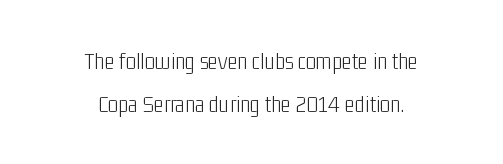
{"italic": "no", "bold": "no", "underline": "no", "align": "center", "line_spacing_ratio": 1.78, "letter_spacing": "normal", "letter_spacing_em": 0.0, "glyph_px": 24}
